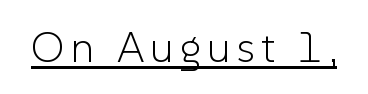
The image shows 43 px light sans-serif type, upright; set underlined; low stroke contrast and a medium x-height.
